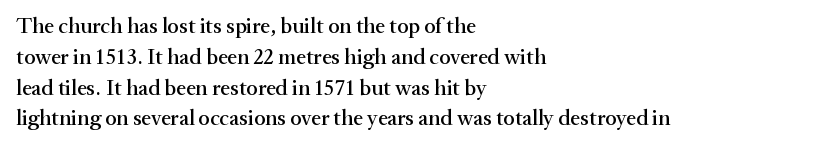
The image shows 22 px text type, upright; set left-aligned, normal line spacing (1.4x), normal letter spacing, not underlined.
